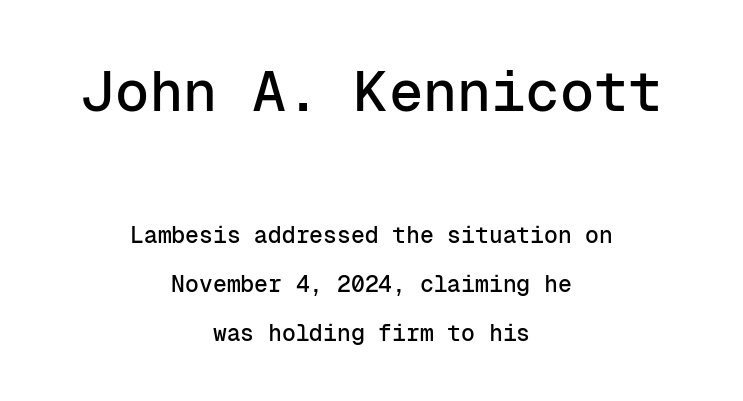
{"serif": "no", "italic": "no", "width": "normal", "stroke_contrast": "low", "x_height": "medium", "monospaced": "yes", "underline": "no", "align": "center", "line_spacing": "loose", "line_spacing_ratio": 2.12, "letter_spacing": "normal", "letter_spacing_em": 0.0, "larger_block": "first", "size_ratio": 2.48, "glyph_px": 57}
